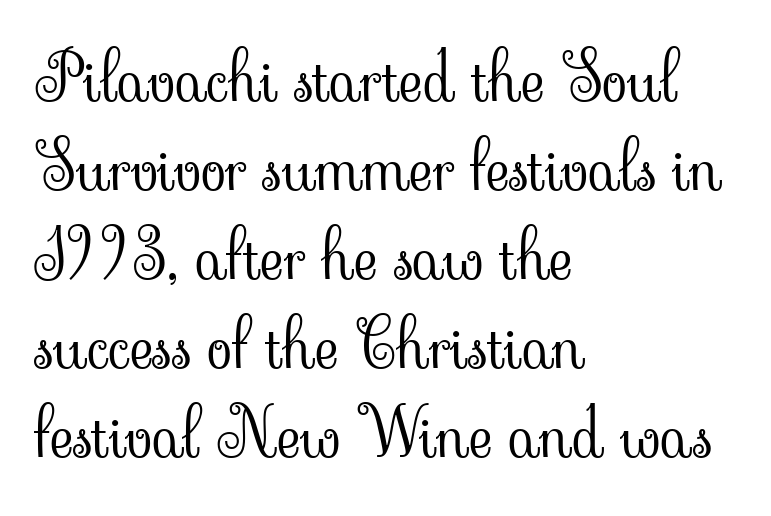
Q: Is the text bold? A: No.
Q: Is the text italic (slanted)? A: No, it is upright.
Q: Is the typeface a serif or a sans-serif typeface? A: Serif.
Q: Is the text underlined? A: No.
Q: How is the paragraph aligned? A: Left-aligned.
Q: Is the spacing between letters normal or unusually wide? A: Normal.
Q: Is the spacing between lines tight, normal or loose? A: Normal.
Q: Width (condensed, normal, or wide)? A: Normal.
Q: Stroke contrast? A: Low.
Q: x-height? A: Small.
Q: Monospaced? A: No.
